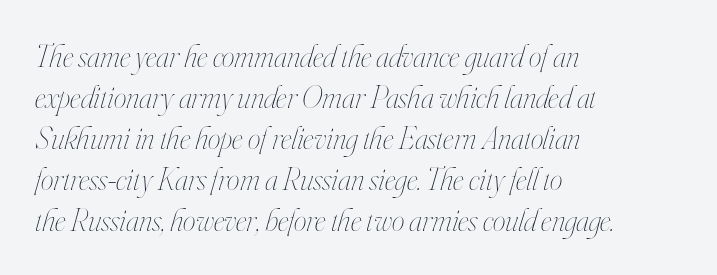
The image shows 32 px thin, condensed type, italic (leaning right); set left-aligned, normal line spacing (1.28x), normal letter spacing, not underlined; high stroke contrast and a small x-height.
